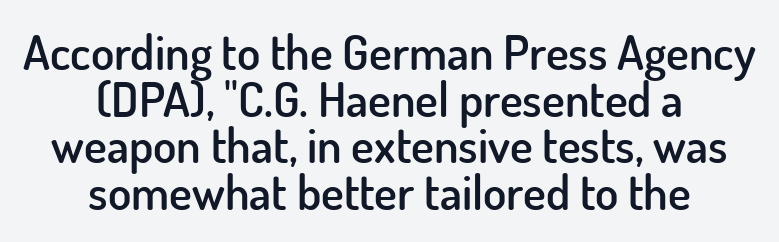
{"serif": "no", "italic": "no", "bold": "semi", "weight": "semibold", "width": "normal", "stroke_contrast": "low", "x_height": "small", "monospaced": "no", "underline": "no", "align": "center", "line_spacing": "tight", "line_spacing_ratio": 0.97, "letter_spacing": "normal", "letter_spacing_em": 0.0, "glyph_px": 48}
